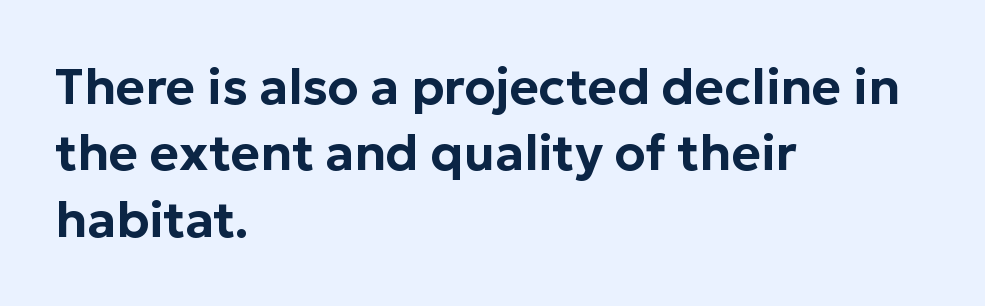
Q: Is the text italic (slanted)? A: No, it is upright.
Q: Is the typeface a serif or a sans-serif typeface? A: Sans-serif.
Q: Is the text underlined? A: No.
Q: How is the paragraph aligned? A: Left-aligned.
Q: Is the spacing between letters normal or unusually wide? A: Normal.
Q: Is the spacing between lines tight, normal or loose? A: Normal.
Q: Width (condensed, normal, or wide)? A: Normal.
Q: Stroke contrast? A: Low.
Q: x-height? A: Medium.
Q: Monospaced? A: No.
